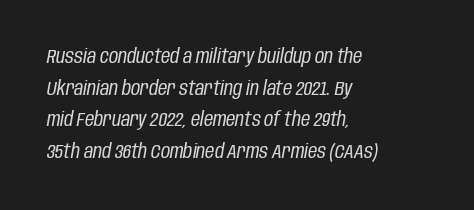
The typography opts for an oblique posture over an upright one. Where is the straight margin? On the left. The type is set solid horizontally, with unmodified tracking. This block has exactly the height ordinary leading produces. Heaviness? Minimal to ordinary, like unemphasized prose.
